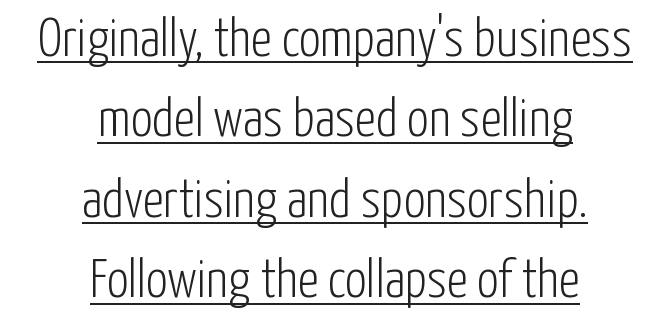
{"serif": "no", "italic": "no", "bold": "no", "weight": "light", "width": "condensed", "stroke_contrast": "low", "x_height": "medium", "monospaced": "no", "underline": "yes", "align": "center", "line_spacing": "normal", "line_spacing_ratio": 1.49, "letter_spacing": "normal", "letter_spacing_em": 0.0, "glyph_px": 54}
